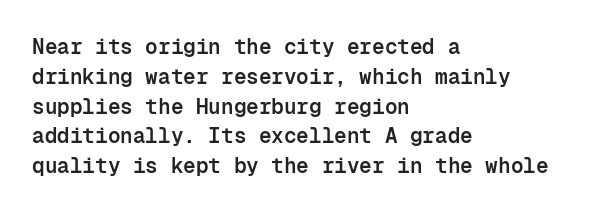
The image shows 21 px text type, upright; set left-aligned, normal line spacing (1.42x), normal letter spacing, not underlined.
